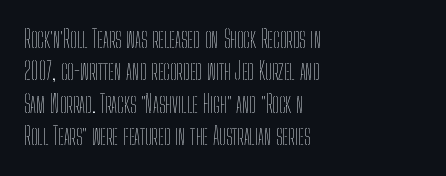
The image shows 24 px text type, upright; set left-aligned, normal line spacing (1.35x), normal letter spacing, not underlined.
